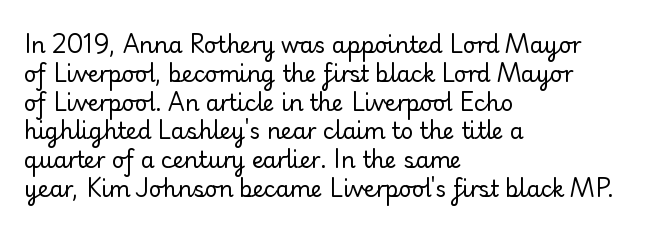
No extra ink here — the face is not bold. The ragged edge is on the right, which tells us the setting is flush left. Decoration check: the copy has no underline. Between one letter and the next there's only the usual sliver of space. No italicization has been applied; the sample stays upright. Successive baselines arrive at the customary interval.
